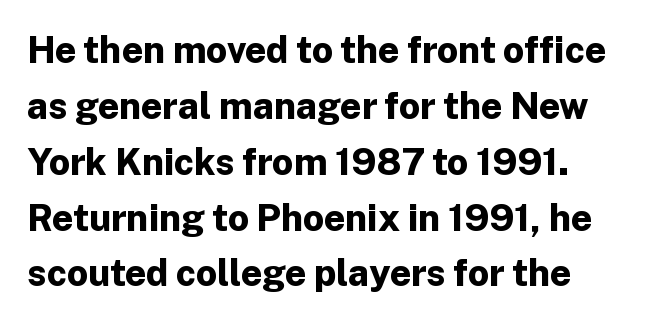
Strong, thick strokes mark this as bold type. Stroke terminals: plain, sans-serif. Posture: vertical. The leading is moderate, giving the passage an even texture. A typesetter would call this proportional, since set widths differ per character. No extra tracking has been applied to these lines.
